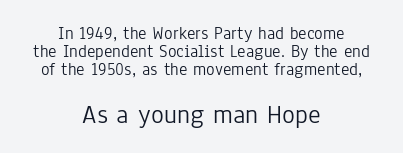
The words here are not underlined. Reading down the block, each line starts at a different indent, mirrored at its end. How would I describe the line gaps? Narrow and economical. The typography opts for an upright posture over an oblique one. Reading top to bottom, the characters get bigger at the block break.
